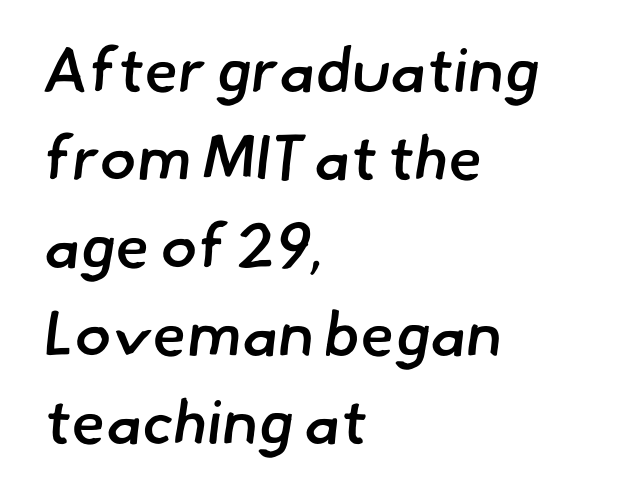
Q: Is the text bold? A: Semi-bold.
Q: Is the typeface a serif or a sans-serif typeface? A: Sans-serif.
Q: Is the text underlined? A: No.
Q: How is the paragraph aligned? A: Left-aligned.
Q: Is the spacing between letters normal or unusually wide? A: Normal.
Q: Is the spacing between lines tight, normal or loose? A: Normal.
Q: Width (condensed, normal, or wide)? A: Normal.
Q: Stroke contrast? A: Low.
Q: x-height? A: Small.
Q: Monospaced? A: No.
